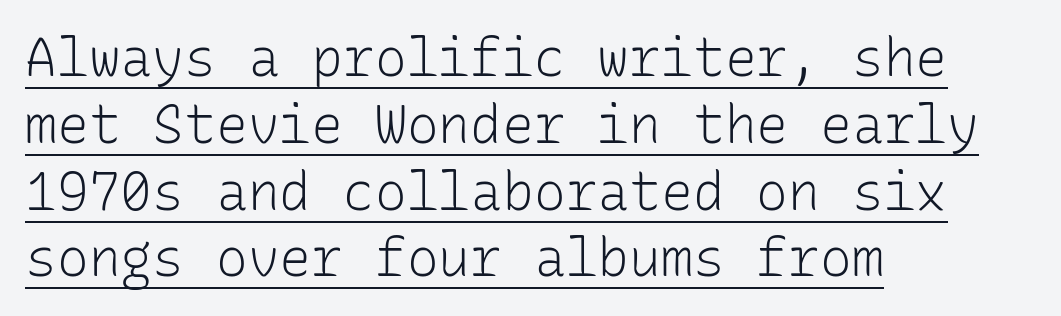
Italic? Not at all — the glyphs are vertical. The rendering uses a moderate line-height, typical for paragraphs. Grotesque or geometric, the face here clearly has no serifs. Layout note: lines flush left. A typesetter would call this zero additional tracking. This sample carries an underscore along the baseline area.
